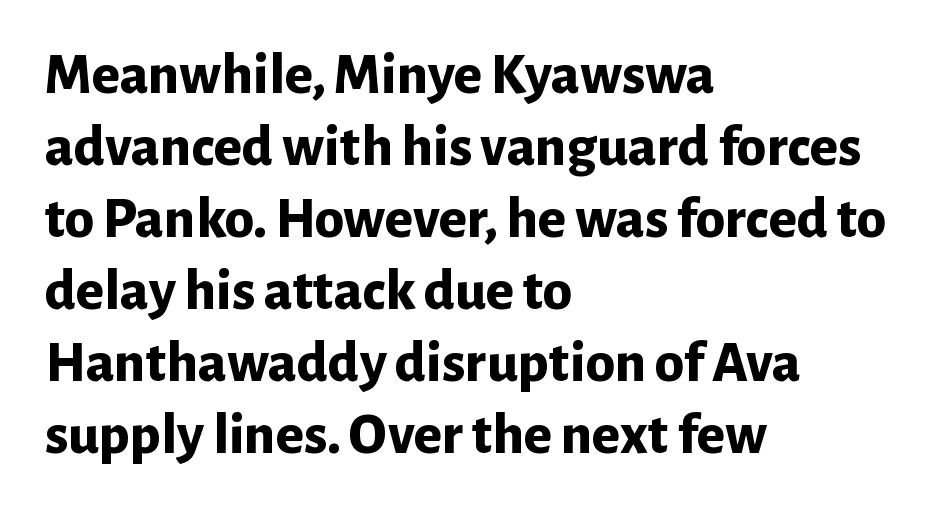
{"serif": "no", "italic": "no", "bold": "yes", "weight": "bold", "width": "normal", "stroke_contrast": "low", "x_height": "medium", "monospaced": "no", "underline": "no", "align": "left", "line_spacing_ratio": 1.22, "letter_spacing": "normal", "letter_spacing_em": 0.0, "glyph_px": 59}
